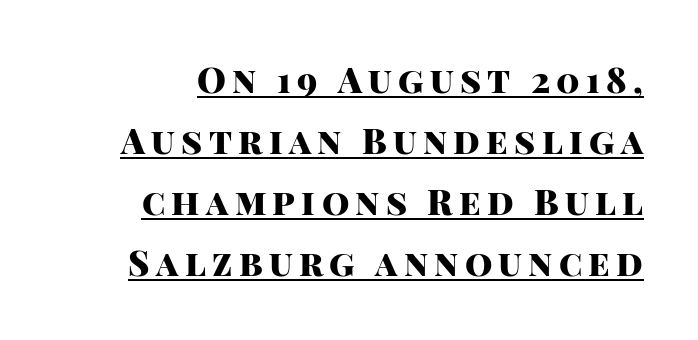
{"serif": "no", "italic": "no", "bold": "yes", "weight": "heavy", "width": "normal", "stroke_contrast": "high", "x_height": "large", "monospaced": "no", "underline": "yes", "line_spacing_ratio": 1.74, "glyph_px": 35}
